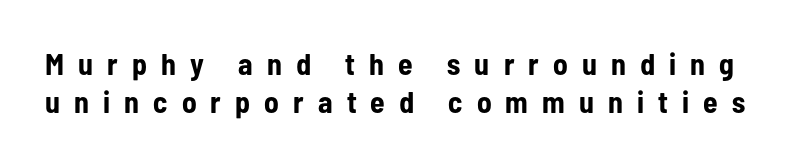
Q: Is the text bold? A: Yes.
Q: Is the text italic (slanted)? A: No, it is upright.
Q: Is the typeface a serif or a sans-serif typeface? A: Sans-serif.
Q: Is the text underlined? A: No.
Q: Is the spacing between letters normal or unusually wide? A: Unusually wide.
Q: Is the spacing between lines tight, normal or loose? A: Normal.
Q: Width (condensed, normal, or wide)? A: Condensed.
Q: Stroke contrast? A: Low.
Q: x-height? A: Medium.
Q: Monospaced? A: No.
